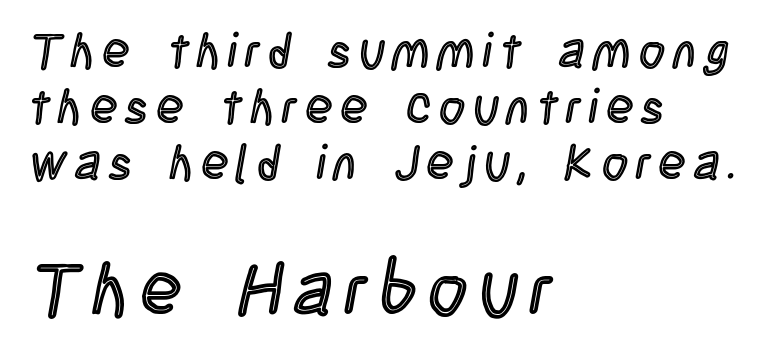
Q: Is the text italic (slanted)? A: Yes.
Q: Is the text underlined? A: No.
Q: How is the paragraph aligned? A: Left-aligned.
Q: Is the spacing between lines tight, normal or loose? A: Tight.
Q: Which block of text is set in a larger size, the first (top) or the second (bottom)? A: The second (bottom) one.
Q: Width (condensed, normal, or wide)? A: Condensed.
Q: x-height? A: Large.
Q: Monospaced? A: No.
